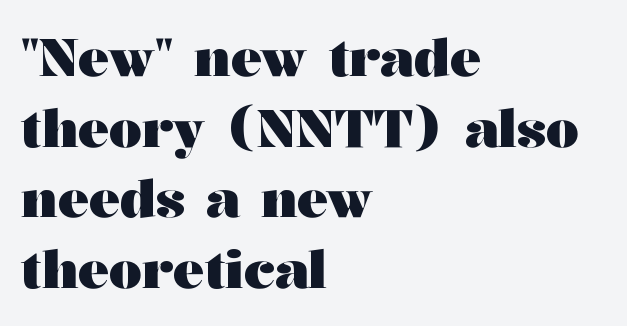
{"serif": "yes", "italic": "no", "bold": "yes", "weight": "heavy", "width": "wide", "stroke_contrast": "medium", "x_height": "medium", "monospaced": "no", "underline": "no", "align": "left", "line_spacing": "normal", "line_spacing_ratio": 1.36, "letter_spacing": "normal", "letter_spacing_em": 0.0, "glyph_px": 52}
